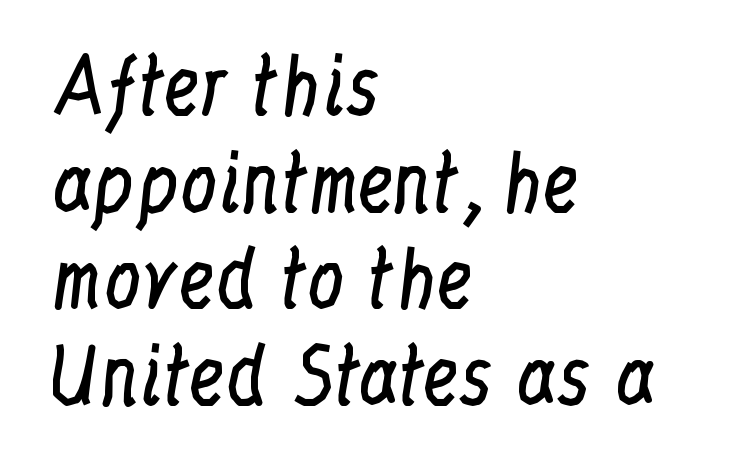
{"serif": "yes", "bold": "no", "weight": "regular", "width": "condensed", "stroke_contrast": "low", "x_height": "medium", "monospaced": "no", "underline": "no", "align": "left", "line_spacing": "normal", "line_spacing_ratio": 1.29, "letter_spacing": "normal", "letter_spacing_em": 0.0, "glyph_px": 75}
